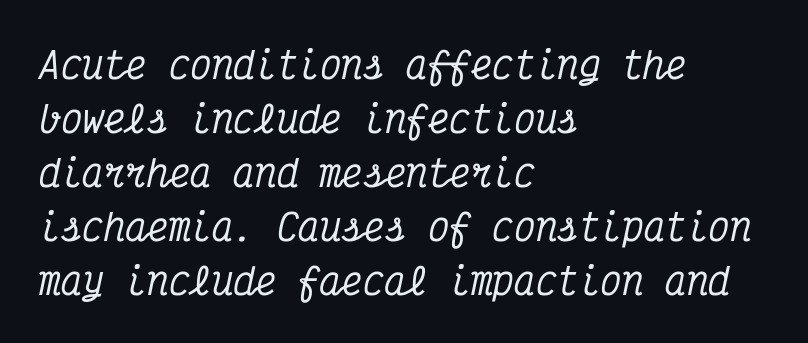
Does extra space separate the letters? No, they use regular spacing. The baseline area is clear. It's the slanting kind of type. These lines are composed in type with serifs. Is this a fixed-width face? Yes — each glyph sits in an identical cell.
